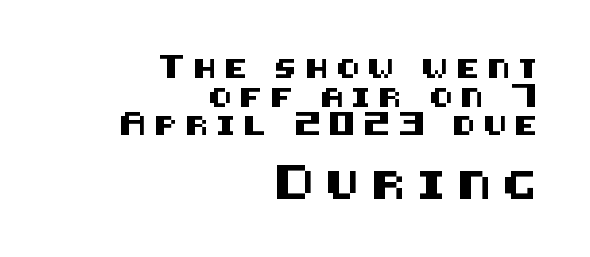
If you drew a line through each stem, it would be perfectly vertical. The tracking reads as deliberately expanded to a designer's eye. In CSS terms this would be text-align: right. The face used here is a sans, in the tradition of grotesques and geometrics. These two chunks differ in scale, with the bottom chunk taking the larger measure. Each row of text sits above clean, open space.
